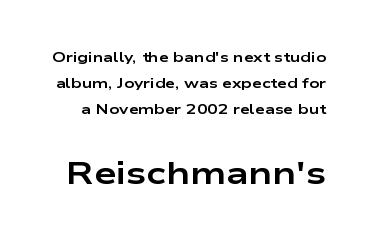
The image shows 32 px bold, wide sans-serif type, upright; set line spacing 1.86x, normal letter spacing, not underlined; the second (bottom) block is 2.29x larger; low stroke contrast and a medium x-height.
